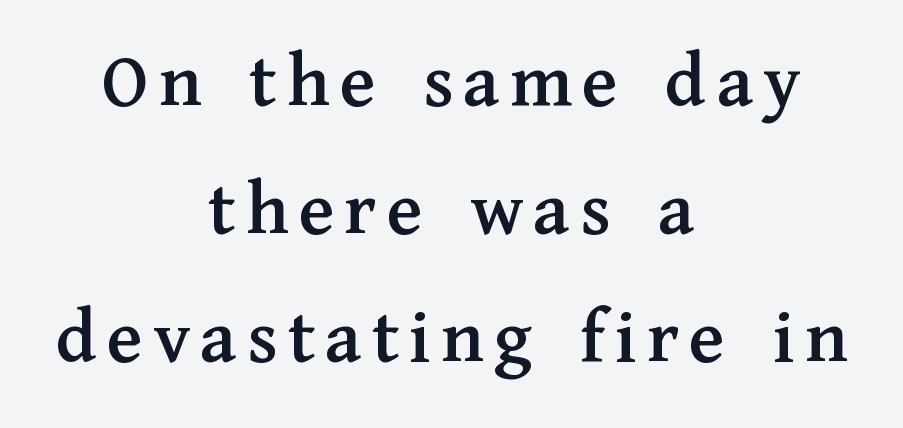
The image shows 79 px serif type, upright; set centered, normal line spacing (1.62x), not underlined; medium stroke contrast and a medium x-height.
